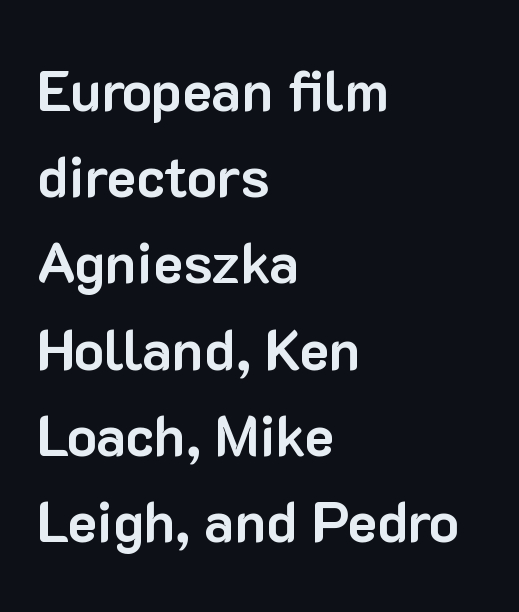
The image shows 56 px bold sans-serif type, upright; set left-aligned, normal line spacing (1.54x), normal letter spacing, not underlined; low stroke contrast and a medium x-height.
